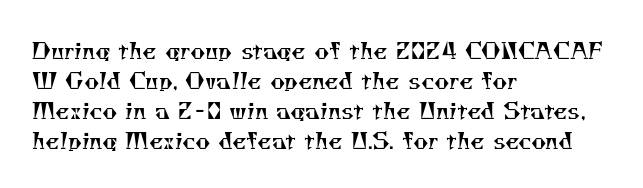
Q: Is the text bold? A: No.
Q: Is the text underlined? A: No.
Q: How is the paragraph aligned? A: Left-aligned.
Q: Is the spacing between letters normal or unusually wide? A: Normal.
Q: Is the spacing between lines tight, normal or loose? A: Normal.
